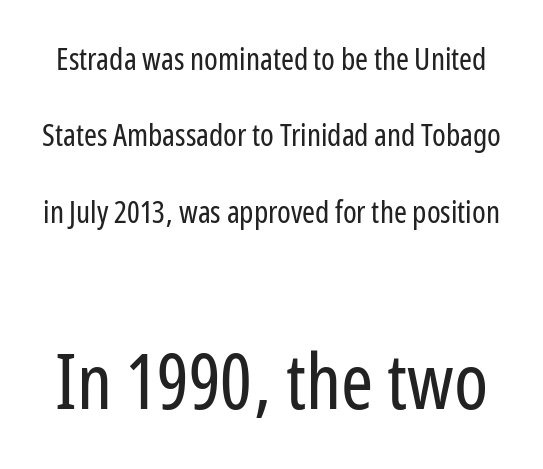
Q: Is the text bold? A: No.
Q: Is the text italic (slanted)? A: No, it is upright.
Q: Is the typeface a serif or a sans-serif typeface? A: Sans-serif.
Q: Is the text underlined? A: No.
Q: Is the spacing between letters normal or unusually wide? A: Normal.
Q: Is the spacing between lines tight, normal or loose? A: Loose.
Q: Which block of text is set in a larger size, the first (top) or the second (bottom)? A: The second (bottom) one.
Q: Width (condensed, normal, or wide)? A: Condensed.
Q: Stroke contrast? A: Low.
Q: x-height? A: Medium.
Q: Monospaced? A: No.
